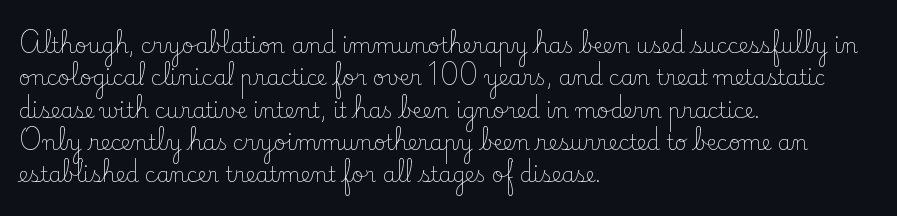
The image shows 21 px text type, upright; set left-aligned, normal line spacing (1.54x), normal letter spacing, not underlined.
